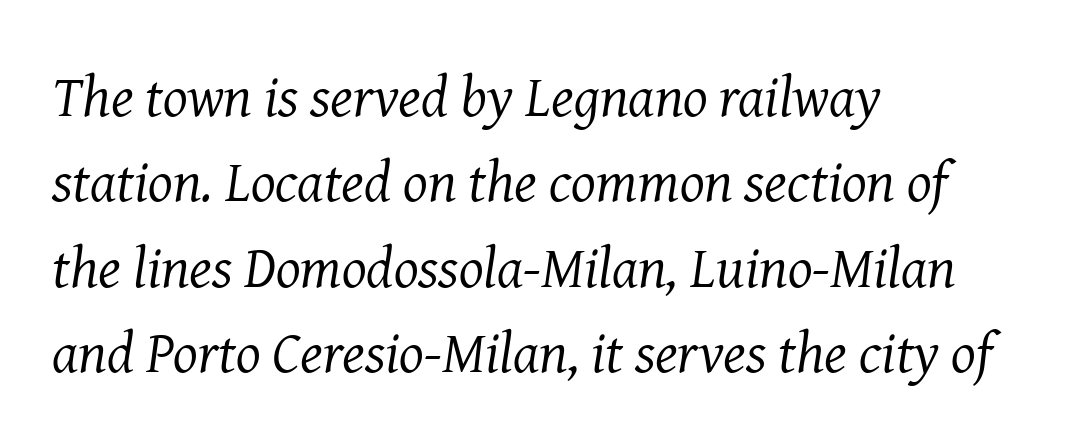
The image shows 58 px regular-weight serif type, italic (leaning right); set left-aligned, normal line spacing (1.47x), normal letter spacing, not underlined; medium stroke contrast and a medium x-height.
